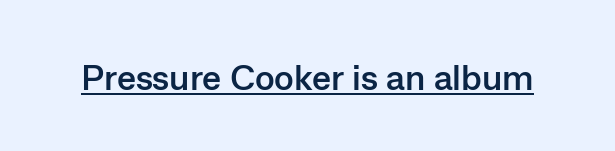
{"serif": "no", "italic": "no", "bold": "yes", "weight": "semibold", "width": "normal", "stroke_contrast": "low", "x_height": "medium", "monospaced": "no", "underline": "yes", "letter_spacing": "normal", "letter_spacing_em": 0.0, "glyph_px": 36}
